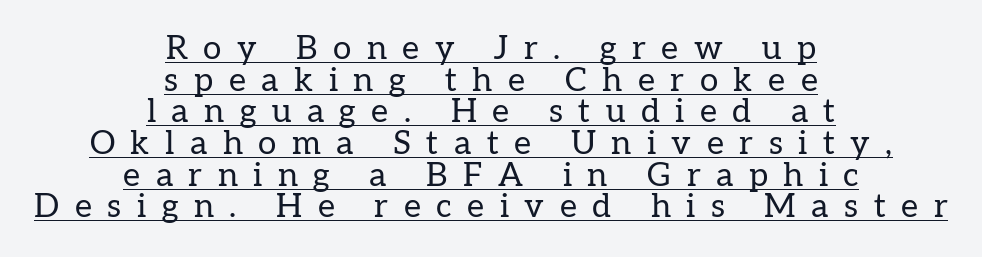
A typesetter would call this proportional, since set widths differ per character. One-word summary of the alignment: center. These lines are composed in type with serifs. The rendered words wear a rule along their underside.
